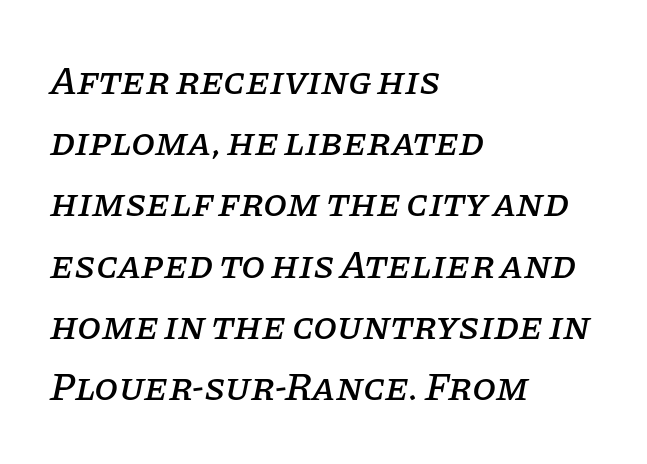
A bare baseline throughout the passage. A typesetter would call this leading conventional body-copy spacing. The glyphs in this specimen are seriffed. Slant detected: the letters are inclined.
